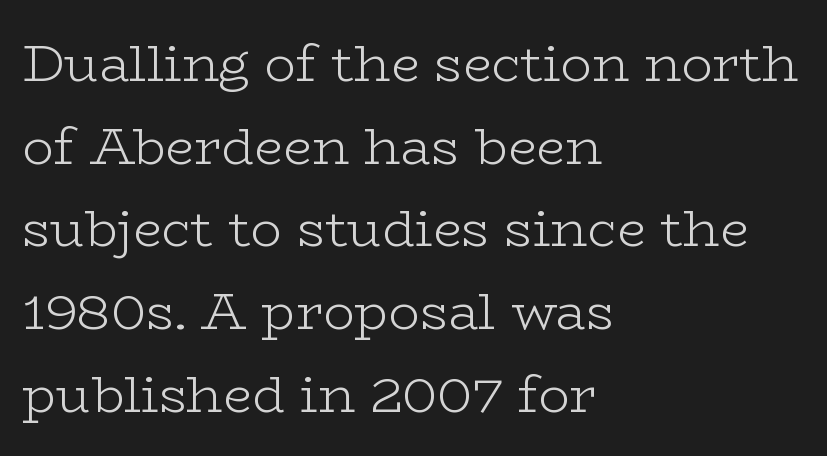
Q: Is the text bold? A: No.
Q: Is the text italic (slanted)? A: No, it is upright.
Q: Is the typeface a serif or a sans-serif typeface? A: Serif.
Q: Is the text underlined? A: No.
Q: How is the paragraph aligned? A: Left-aligned.
Q: Is the spacing between letters normal or unusually wide? A: Normal.
Q: Is the spacing between lines tight, normal or loose? A: Normal.
Q: Width (condensed, normal, or wide)? A: Wide.
Q: Stroke contrast? A: Low.
Q: x-height? A: Medium.
Q: Monospaced? A: No.
